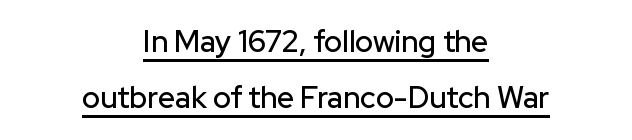
Q: Is the text italic (slanted)? A: No, it is upright.
Q: Is the typeface a serif or a sans-serif typeface? A: Sans-serif.
Q: Is the text underlined? A: Yes.
Q: How is the paragraph aligned? A: Centered.
Q: Is the spacing between letters normal or unusually wide? A: Normal.
Q: Width (condensed, normal, or wide)? A: Normal.
Q: Stroke contrast? A: Low.
Q: x-height? A: Medium.
Q: Monospaced? A: No.
